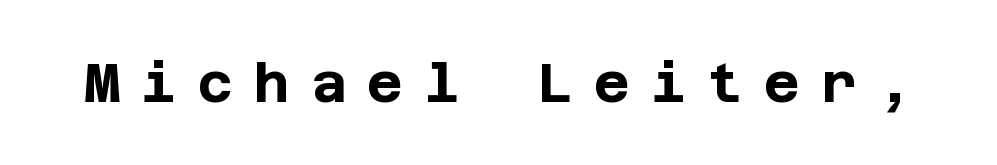
The image shows 55 px bold sans-serif type, upright; set unusually wide letter spacing (+0.38 em), not underlined; low stroke contrast and a large x-height.
